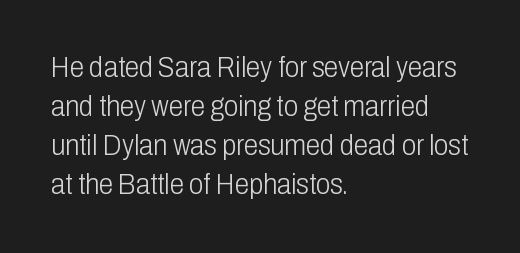
Style check: upright. Vertical stems look standard width or narrower in stroke. Descender tails drop into unmarked territory. This sample uses plain, unmodified letter spacing. The leading is moderate, giving the passage an even texture.
